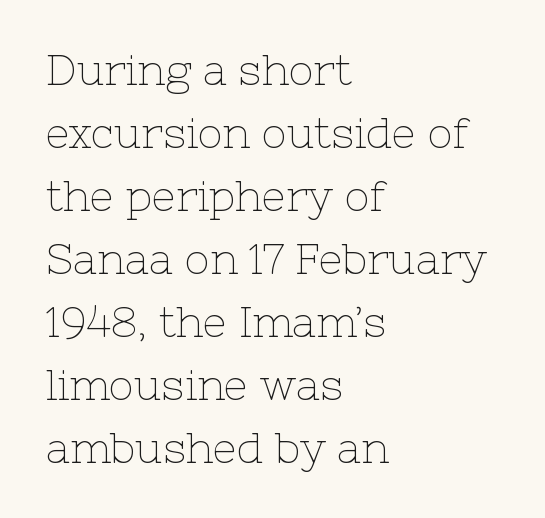
The lettering holds an erect, upright posture throughout. The horizontal fit of the characters is conventional and even. Each letter keeps its own natural width here, so spacing adapts to shape. Heft: none added — not bold. All the whitespace from short lines collects on the right. This rendering features lettering with no underline.
